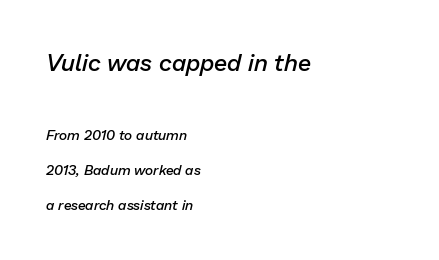
Q: Is the text bold? A: Semi-bold.
Q: Is the text italic (slanted)? A: Yes, it leans right by about 13 degrees.
Q: Is the text underlined? A: No.
Q: How is the paragraph aligned? A: Left-aligned.
Q: Is the spacing between letters normal or unusually wide? A: Normal.
Q: Is the spacing between lines tight, normal or loose? A: Loose.
Q: Which block of text is set in a larger size, the first (top) or the second (bottom)? A: The first (top) one.
